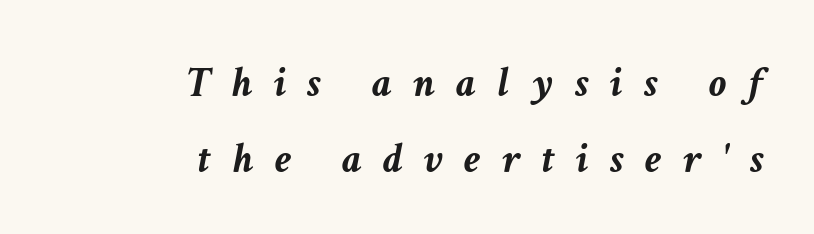
Q: Is the text bold? A: Yes.
Q: Is the text italic (slanted)? A: Yes, it leans right by about 11 degrees.
Q: Is the text underlined? A: No.
Q: How is the paragraph aligned? A: Right-aligned.
Q: Is the spacing between letters normal or unusually wide? A: Unusually wide.
Q: Width (condensed, normal, or wide)? A: Normal.
Q: Stroke contrast? A: Low.
Q: x-height? A: Medium.
Q: Monospaced? A: No.
